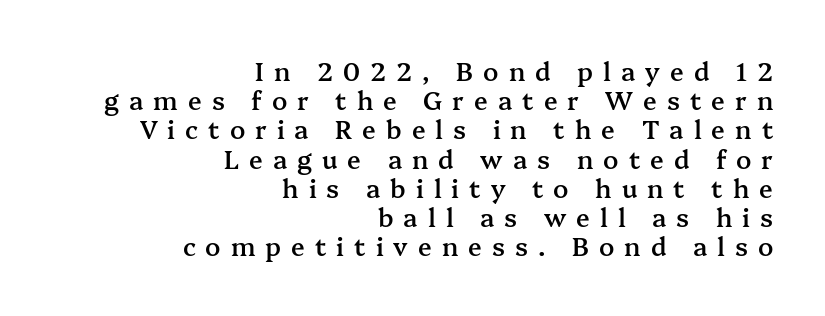
Q: Is the text bold? A: Semi-bold.
Q: Is the text italic (slanted)? A: No, it is upright.
Q: Is the text underlined? A: No.
Q: How is the paragraph aligned? A: Right-aligned.
Q: Is the spacing between letters normal or unusually wide? A: Unusually wide.
